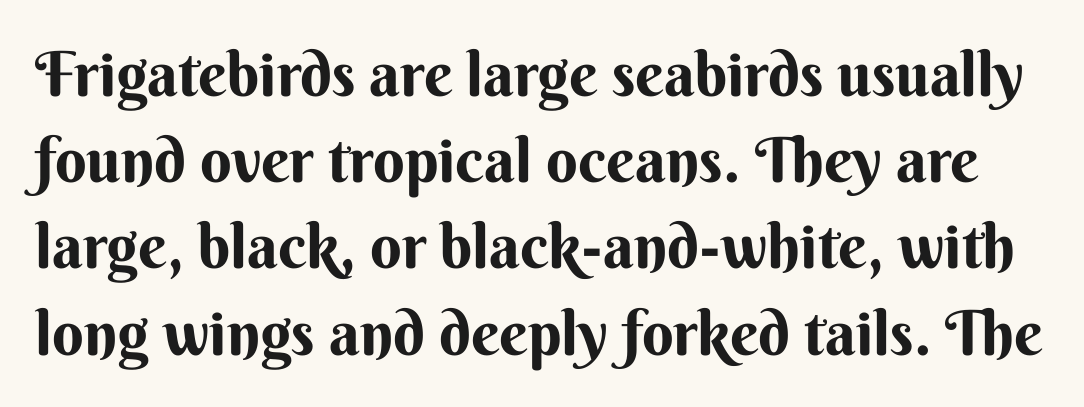
{"serif": "no", "italic": "no", "width": "normal", "stroke_contrast": "medium", "x_height": "small", "monospaced": "no", "underline": "no", "line_spacing": "normal", "line_spacing_ratio": 1.39, "letter_spacing": "normal", "letter_spacing_em": 0.0, "glyph_px": 62}
